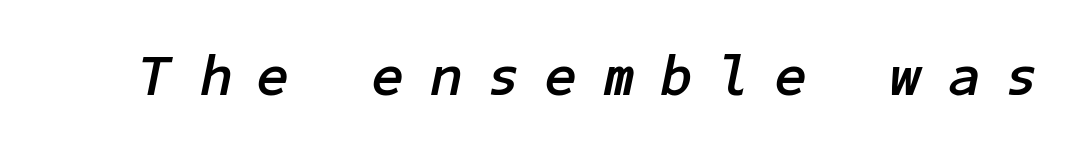
{"italic": "yes", "lean": "right", "slant_degrees": 11, "bold": "yes", "weight": "semibold", "width": "normal", "stroke_contrast": "low", "x_height": "medium", "underline": "no", "letter_spacing": "wide", "letter_spacing_em": 0.46, "glyph_px": 57}
